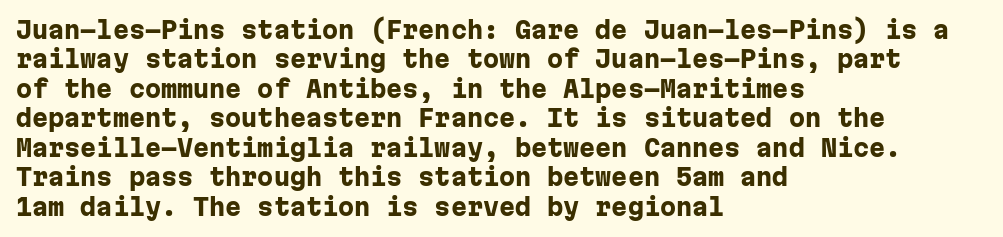
The image shows 23 px bold type, upright; set left-aligned, normal line spacing (1.28x), normal letter spacing, not underlined.
